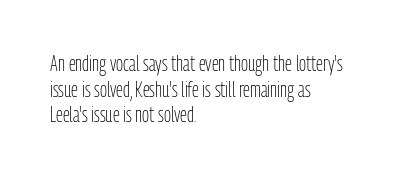
{"italic": "no", "bold": "no", "underline": "no", "align": "left", "line_spacing_ratio": 1.22, "letter_spacing": "normal", "letter_spacing_em": 0.0, "glyph_px": 21}
